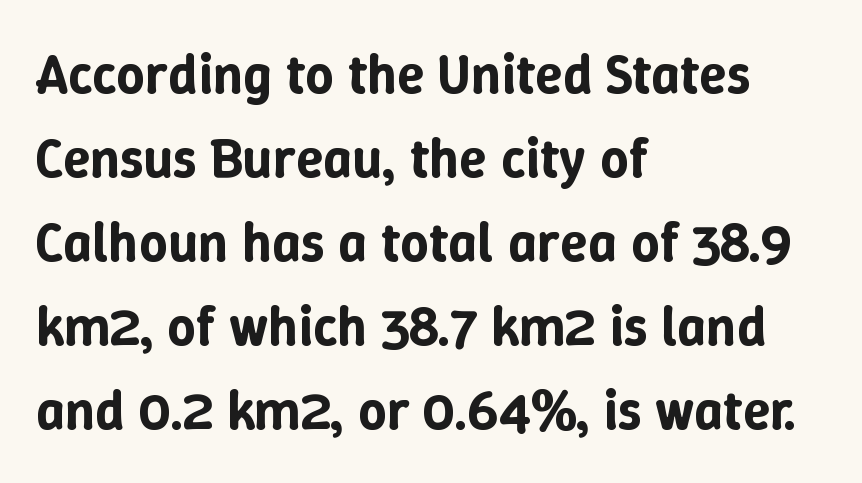
{"italic": "no", "width": "normal", "stroke_contrast": "low", "x_height": "medium", "monospaced": "no", "underline": "no", "align": "left", "line_spacing": "normal", "line_spacing_ratio": 1.5, "letter_spacing": "normal", "letter_spacing_em": 0.0, "glyph_px": 56}
